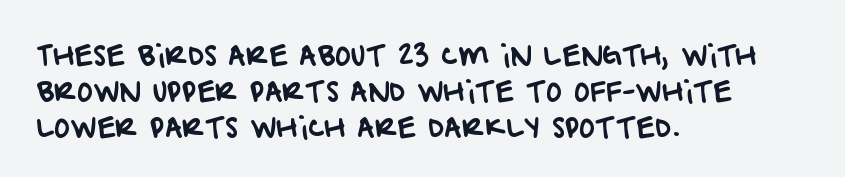
Q: Is the text underlined? A: No.
Q: How is the paragraph aligned? A: Left-aligned.
Q: Is the spacing between letters normal or unusually wide? A: Normal.
Q: Is the spacing between lines tight, normal or loose? A: Normal.
